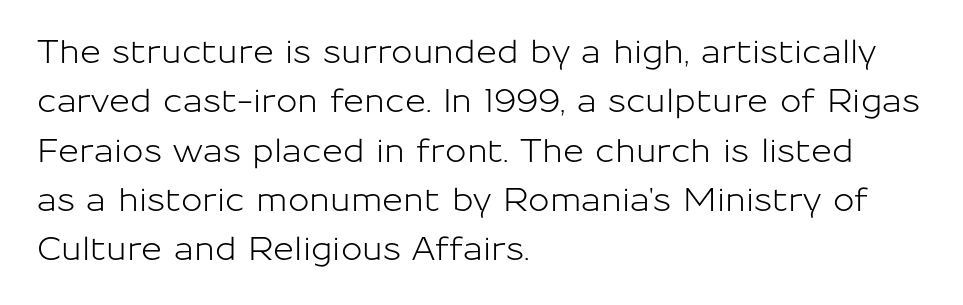
Q: Is the text italic (slanted)? A: No, it is upright.
Q: Is the typeface a serif or a sans-serif typeface? A: Sans-serif.
Q: Is the text underlined? A: No.
Q: How is the paragraph aligned? A: Left-aligned.
Q: Is the spacing between letters normal or unusually wide? A: Normal.
Q: Is the spacing between lines tight, normal or loose? A: Normal.
Q: Width (condensed, normal, or wide)? A: Normal.
Q: Stroke contrast? A: Low.
Q: x-height? A: Medium.
Q: Monospaced? A: No.
